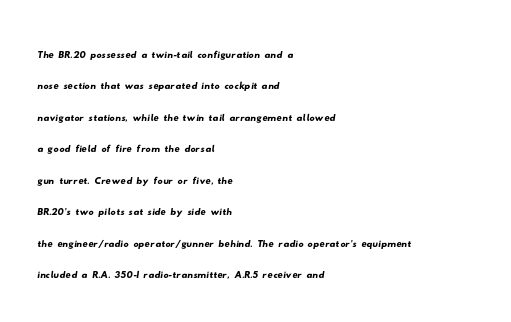
{"underline": "no", "align": "left", "line_spacing_ratio": 1.21, "letter_spacing": "normal", "letter_spacing_em": 0.0, "glyph_px": 26}
